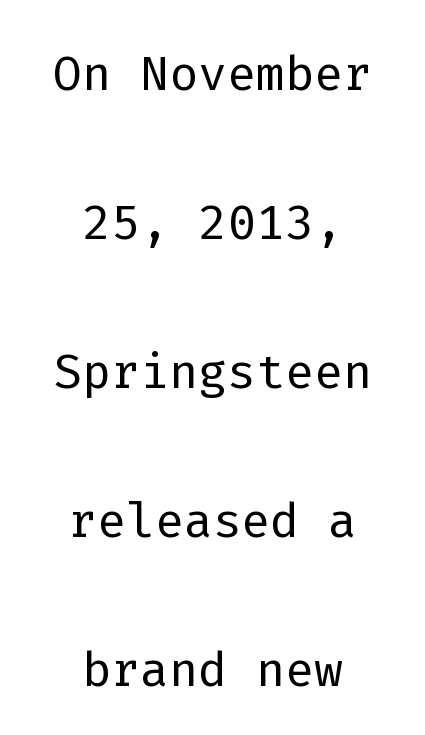
These lines keep a tight, regular rhythm from letter to letter. If you folded the block vertically in half, each line would mirror itself in length. These lines were composed using upright roman letters. Vertical spacing — loose.
